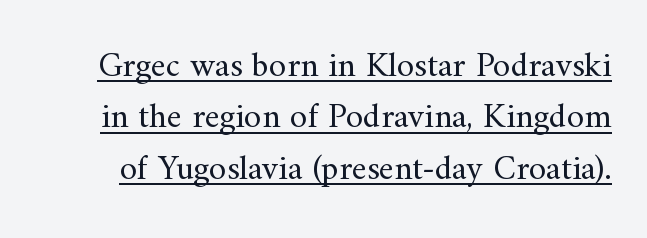
{"serif": "yes", "italic": "no", "bold": "no", "weight": "regular", "width": "normal", "stroke_contrast": "medium", "x_height": "small", "monospaced": "no", "underline": "yes", "line_spacing": "normal", "line_spacing_ratio": 1.47, "letter_spacing": "normal", "letter_spacing_em": 0.0, "glyph_px": 35}
